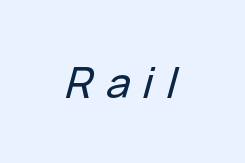
Q: Is the text italic (slanted)? A: Yes, it leans right by about 15 degrees.
Q: Is the text underlined? A: No.
Q: Is the spacing between letters normal or unusually wide? A: Unusually wide.
Q: Width (condensed, normal, or wide)? A: Normal.
Q: Stroke contrast? A: Low.
Q: x-height? A: Medium.
Q: Monospaced? A: No.
